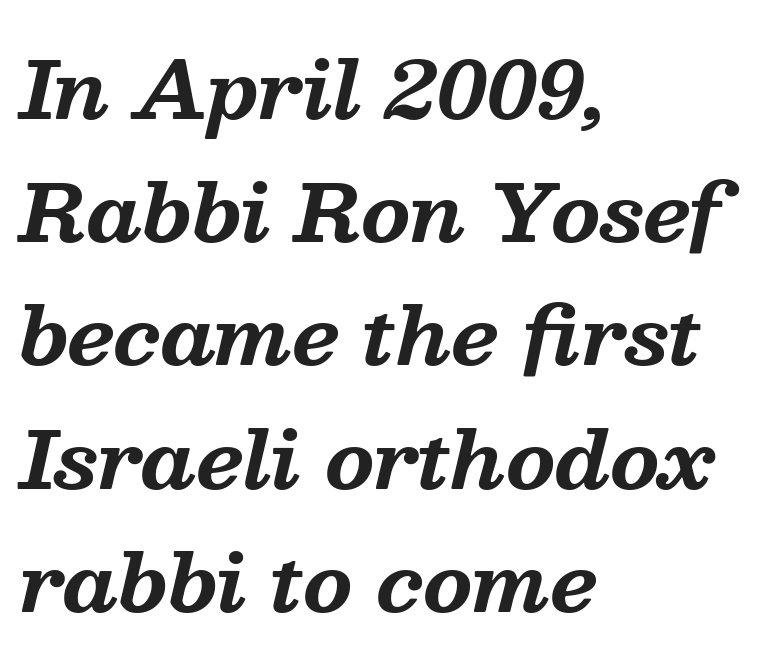
Q: Is the text bold? A: Yes.
Q: Is the text italic (slanted)? A: Yes, it leans right by about 13 degrees.
Q: Is the typeface a serif or a sans-serif typeface? A: Serif.
Q: Is the text underlined? A: No.
Q: How is the paragraph aligned? A: Left-aligned.
Q: Is the spacing between letters normal or unusually wide? A: Normal.
Q: Is the spacing between lines tight, normal or loose? A: Normal.
Q: Width (condensed, normal, or wide)? A: Normal.
Q: Stroke contrast? A: Medium.
Q: x-height? A: Medium.
Q: Monospaced? A: No.
